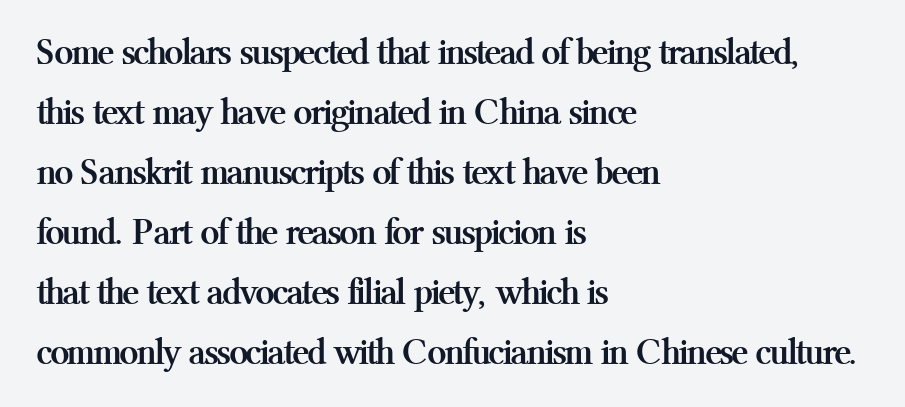
The image shows 38 px semibold serif type, upright; set left-aligned, normal line spacing (1.58x), normal letter spacing, not underlined; medium stroke contrast and a medium x-height.
